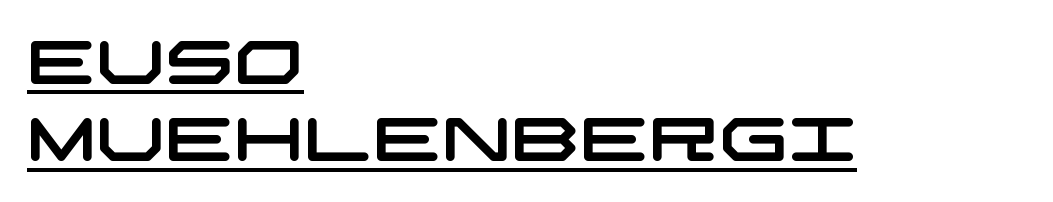
The image shows 61 px wide sans-serif type; set left-aligned, normal line spacing (1.27x), normal letter spacing, underlined; low stroke contrast and a large x-height.
